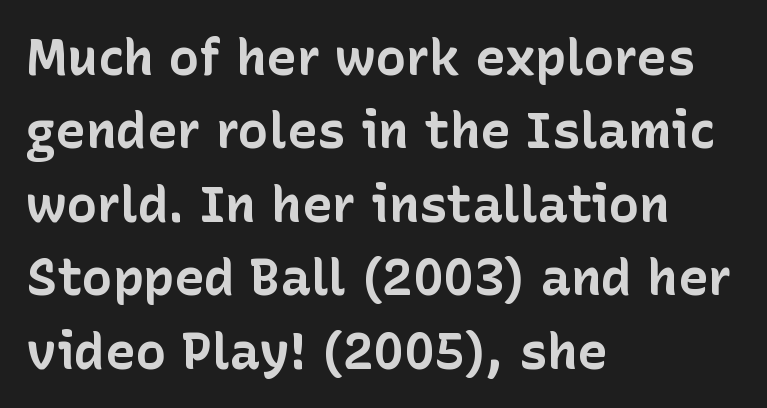
The image shows 51 px bold sans-serif type, upright; set left-aligned, normal line spacing (1.44x), normal letter spacing, not underlined; low stroke contrast and a medium x-height.
